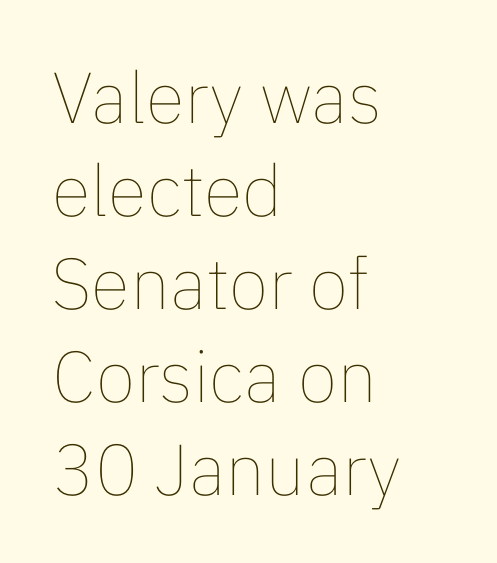
Q: Is the text bold? A: No.
Q: Is the text italic (slanted)? A: No, it is upright.
Q: Is the text underlined? A: No.
Q: How is the paragraph aligned? A: Left-aligned.
Q: Is the spacing between letters normal or unusually wide? A: Normal.
Q: Is the spacing between lines tight, normal or loose? A: Normal.
Q: Width (condensed, normal, or wide)? A: Normal.
Q: Stroke contrast? A: Low.
Q: x-height? A: Medium.
Q: Monospaced? A: No.
